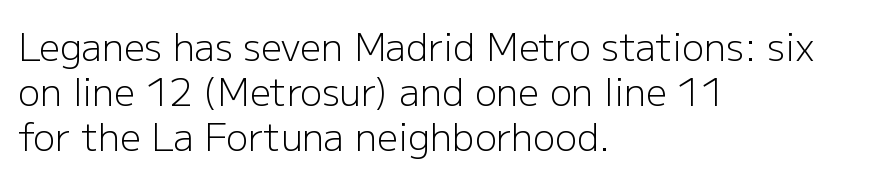
The image shows 37 px light sans-serif type, upright; set left-aligned, line spacing 1.21x, normal letter spacing, not underlined; low stroke contrast and a medium x-height.
